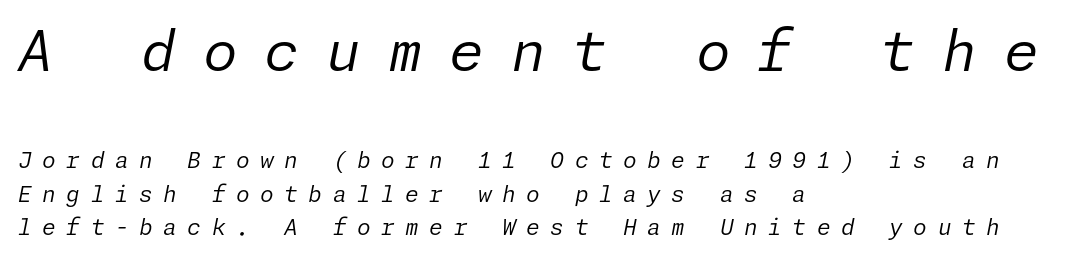
Each word looks stretched out because of the extra space between its letters. The passage shown is not bold in any degree. The paragraph shown leans on its left margin. Of the two passages, the one on top uses the larger point size.
